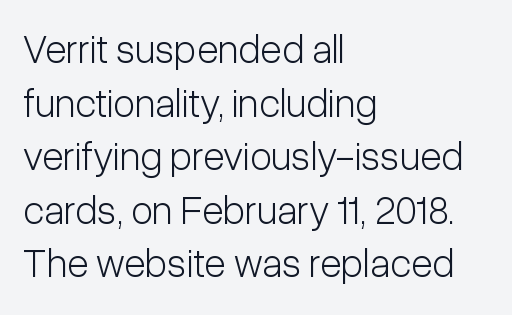
The image shows 40 px light, condensed sans-serif type, upright; set left-aligned, normal line spacing (1.34x), normal letter spacing, not underlined; low stroke contrast and a medium x-height.
